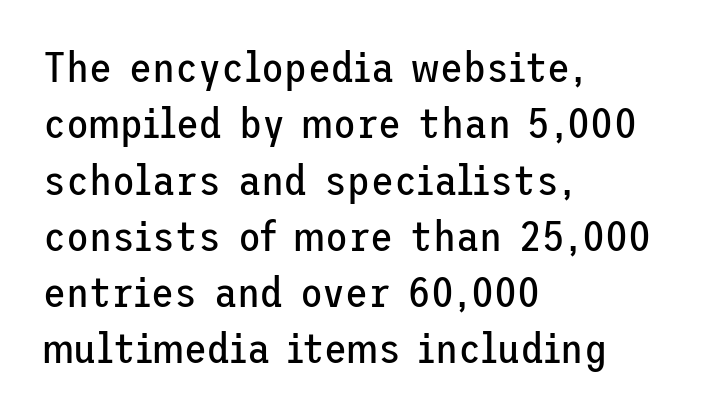
Q: Is the text bold? A: No.
Q: Is the text italic (slanted)? A: No, it is upright.
Q: Is the typeface a serif or a sans-serif typeface? A: Sans-serif.
Q: Is the text underlined? A: No.
Q: How is the paragraph aligned? A: Left-aligned.
Q: Is the spacing between letters normal or unusually wide? A: Normal.
Q: Is the spacing between lines tight, normal or loose? A: Normal.
Q: Width (condensed, normal, or wide)? A: Normal.
Q: Stroke contrast? A: Low.
Q: x-height? A: Medium.
